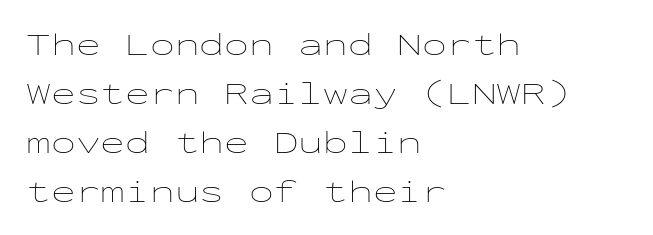
Q: Is the text bold? A: No.
Q: Is the text italic (slanted)? A: No, it is upright.
Q: Is the text underlined? A: No.
Q: How is the paragraph aligned? A: Left-aligned.
Q: Is the spacing between letters normal or unusually wide? A: Normal.
Q: Is the spacing between lines tight, normal or loose? A: Normal.
Q: Width (condensed, normal, or wide)? A: Wide.
Q: Stroke contrast? A: Low.
Q: x-height? A: Medium.
Q: Monospaced? A: Yes.
